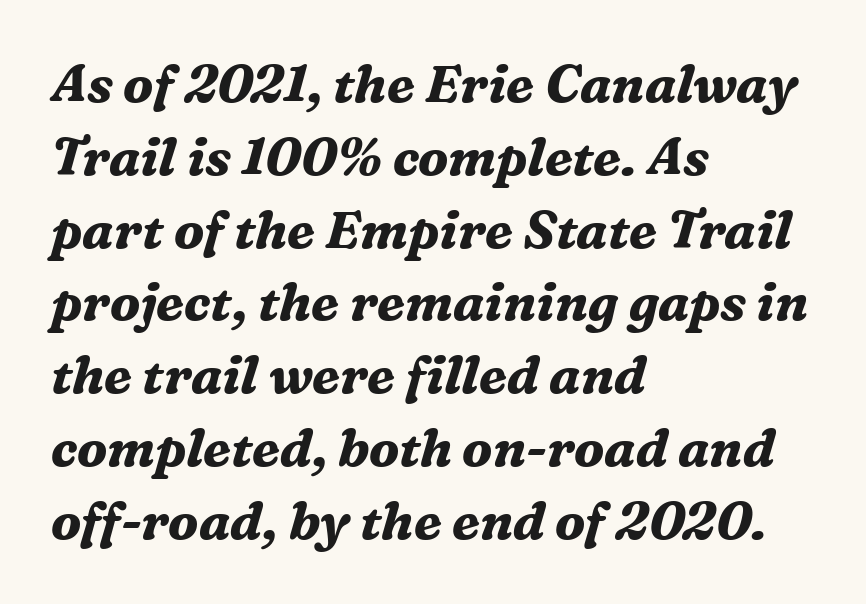
Here the glyphs are tracked normally, forming tight word shapes. Heavy, bold letterforms. Observe the lean: these are italic letterforms. The typesetter chose a ragged-right arrangement here. The type family on display is of the serif kind. Successive baselines arrive at the customary interval.
